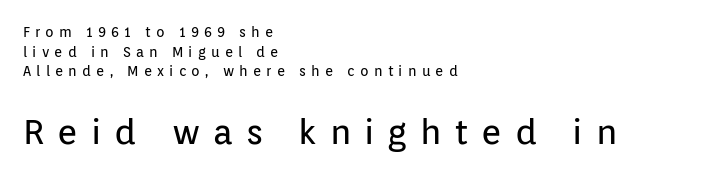
{"serif": "no", "italic": "no", "bold": "no", "weight": "regular", "width": "normal", "stroke_contrast": "low", "x_height": "medium", "monospaced": "no", "underline": "no", "align": "left", "line_spacing": "normal", "line_spacing_ratio": 1.41, "letter_spacing": "wide", "letter_spacing_em": 0.37, "larger_block": "second", "size_ratio": 2.5, "glyph_px": 35}
